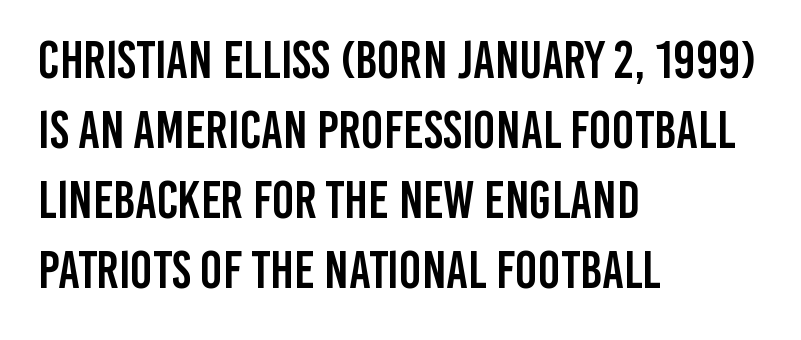
The image shows 53 px condensed sans-serif type, upright; set left-aligned, normal line spacing (1.32x), normal letter spacing, not underlined; low stroke contrast and a large x-height.
